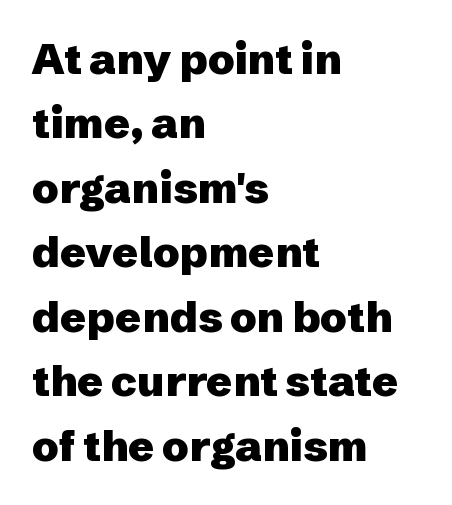
Vertical strokes here are truly vertical. The font family rendered here belongs to the sans-serif group. The gaps between neighbouring characters are ordinary and unremarkable. Successive baselines arrive at the customary interval.
